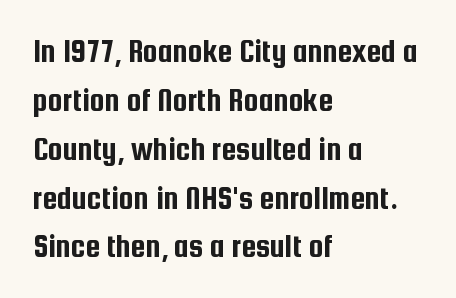
{"serif": "no", "italic": "no", "width": "condensed", "stroke_contrast": "low", "x_height": "medium", "monospaced": "no", "underline": "no", "align": "left", "line_spacing": "normal", "line_spacing_ratio": 1.48, "letter_spacing": "normal", "letter_spacing_em": 0.0, "glyph_px": 33}
